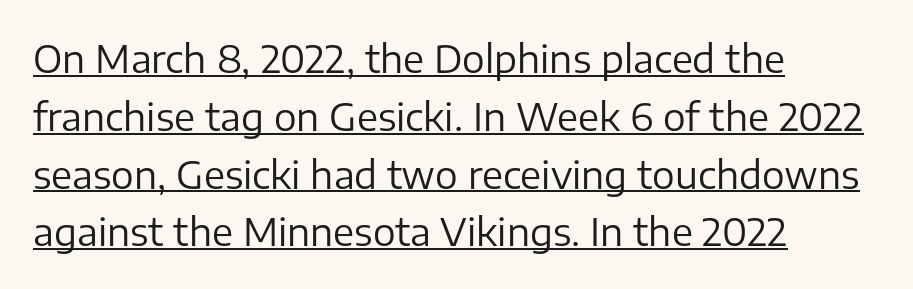
{"serif": "no", "italic": "no", "bold": "no", "weight": "regular", "width": "normal", "stroke_contrast": "low", "x_height": "medium", "monospaced": "no", "underline": "yes", "align": "left", "line_spacing": "normal", "line_spacing_ratio": 1.52, "letter_spacing": "normal", "letter_spacing_em": 0.0, "glyph_px": 38}
